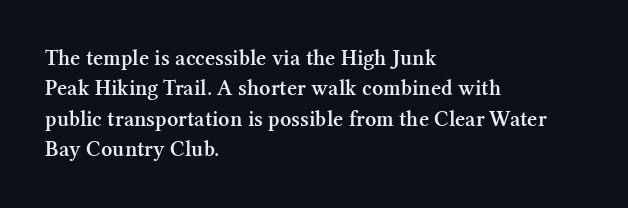
The image shows 22 px text type, upright; set left-aligned, normal line spacing (1.38x), normal letter spacing, not underlined.
